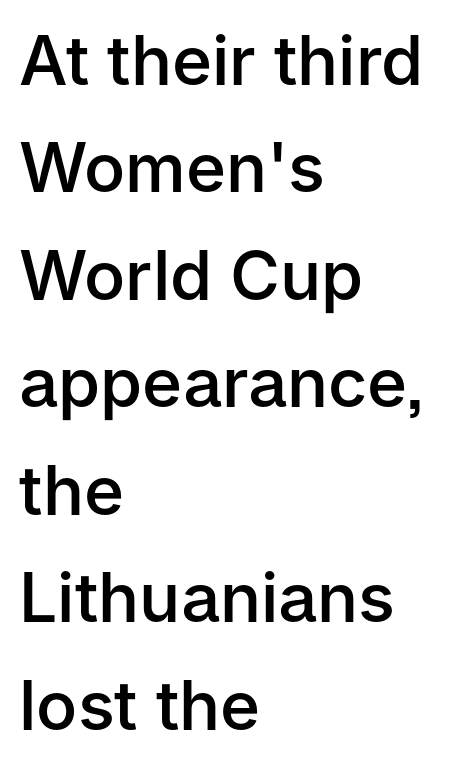
The image shows 68 px semibold sans-serif type, upright; set left-aligned, normal line spacing (1.58x), normal letter spacing, not underlined; low stroke contrast and a medium x-height.
